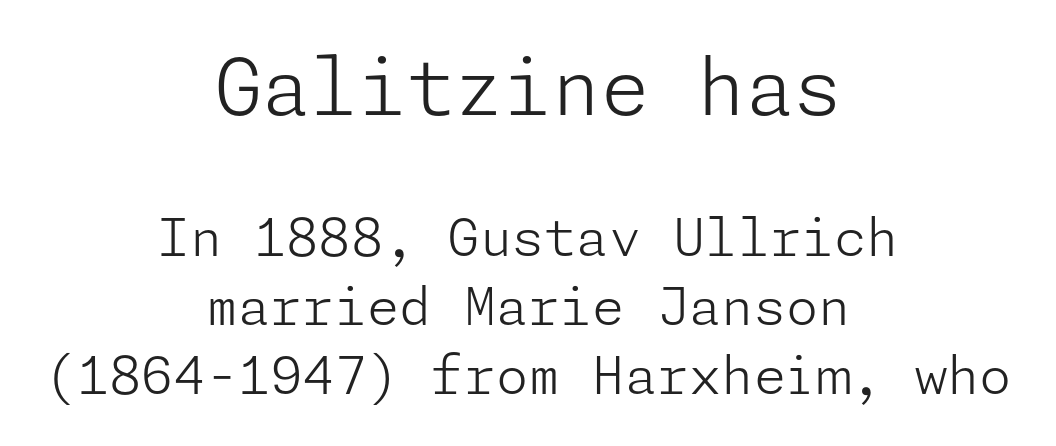
Tall strokes in this sample are plumb rather than angled. Here the first block reads like a headline and the second like body copy. The designer went with a sans here, leaving each stem footless. Is the type heavy? It reads as light-to-regular instead.
